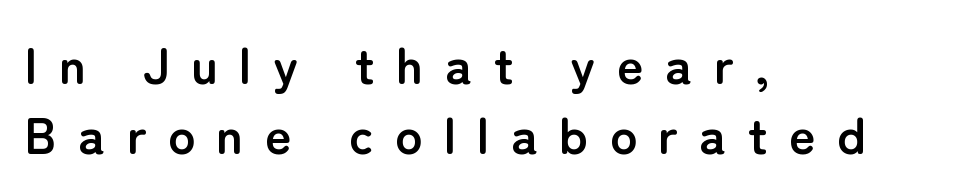
Chunky letters — that's bold for sure. The ragged edge is on the right, which tells us the setting is flush left. The type sits square on the baseline with zero lean. Letters rest on an invisible, unmarked baseline.
